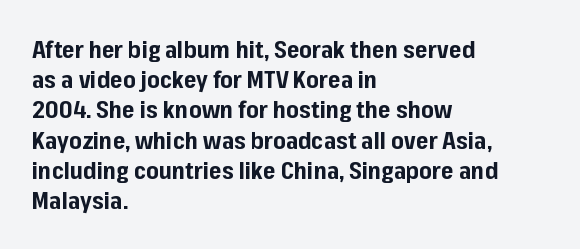
The ragged edge is on the right, which tells us the setting is flush left. The space beneath each line is pristine and unruled. This rendering leaves character spacing at its baseline value. The passage shown stacks its lines at a standard gap. Italic? Not at all — the glyphs are vertical. Emphasis by weight is at full strength: bold.
